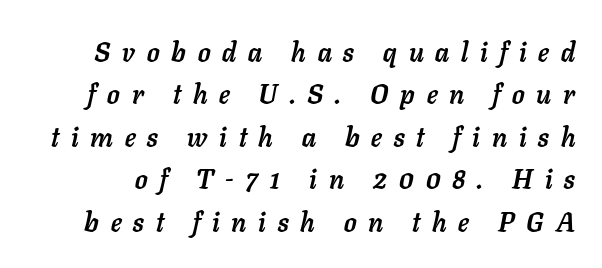
{"italic": "yes", "lean": "right", "slant_degrees": 11, "bold": "yes", "underline": "no", "line_spacing": "normal", "line_spacing_ratio": 1.57, "letter_spacing": "wide", "letter_spacing_em": 0.44, "glyph_px": 27}
